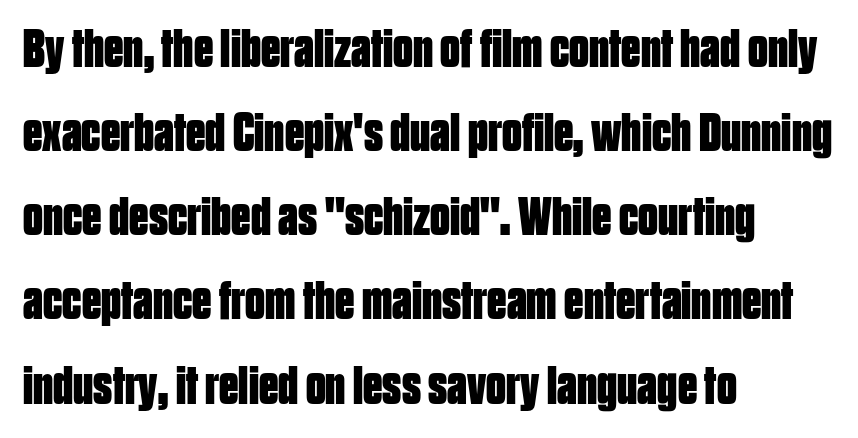
{"serif": "no", "italic": "no", "bold": "yes", "weight": "bold", "width": "condensed", "stroke_contrast": "low", "x_height": "large", "monospaced": "no", "underline": "no", "align": "left", "line_spacing": "normal", "line_spacing_ratio": 1.53, "letter_spacing": "normal", "letter_spacing_em": 0.0, "glyph_px": 55}
